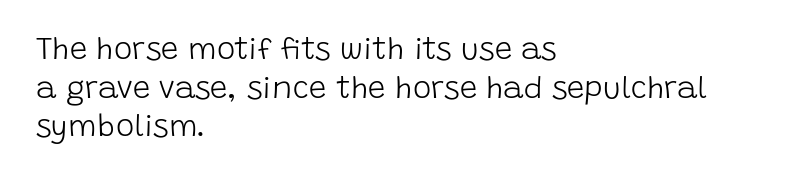
Q: Is the text bold? A: No.
Q: Is the text italic (slanted)? A: No, it is upright.
Q: Is the typeface a serif or a sans-serif typeface? A: Sans-serif.
Q: Is the text underlined? A: No.
Q: How is the paragraph aligned? A: Left-aligned.
Q: Is the spacing between letters normal or unusually wide? A: Normal.
Q: Is the spacing between lines tight, normal or loose? A: Normal.
Q: Width (condensed, normal, or wide)? A: Normal.
Q: Stroke contrast? A: Low.
Q: x-height? A: Large.
Q: Monospaced? A: No.
